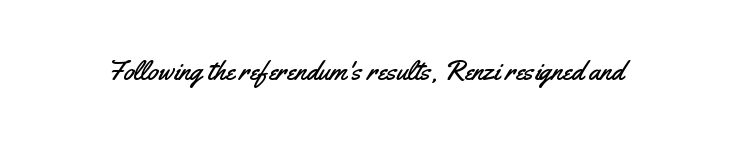
{"serif": "no", "width": "condensed", "stroke_contrast": "medium", "x_height": "small", "monospaced": "no", "underline": "no", "letter_spacing": "normal", "letter_spacing_em": 0.0, "glyph_px": 28}
